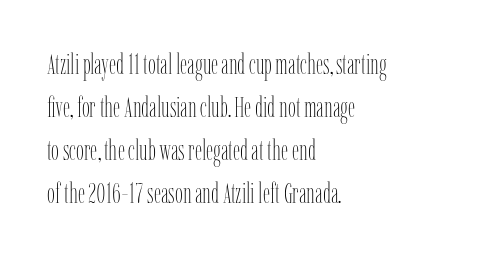
Q: Is the text bold? A: No.
Q: Is the text italic (slanted)? A: No, it is upright.
Q: Is the text underlined? A: No.
Q: How is the paragraph aligned? A: Left-aligned.
Q: Is the spacing between letters normal or unusually wide? A: Normal.
Q: Is the spacing between lines tight, normal or loose? A: Normal.
Q: Width (condensed, normal, or wide)? A: Condensed.
Q: Stroke contrast? A: Low.
Q: x-height? A: Medium.
Q: Monospaced? A: No.
